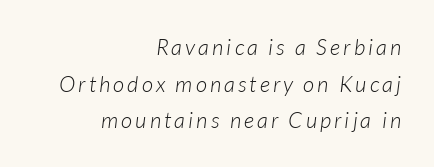
The image shows 22 px text type, italic (leaning right); set right-aligned, normal line spacing (1.66x), not underlined.
